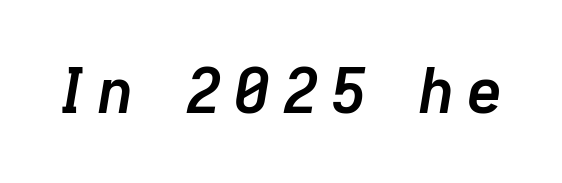
Q: Is the text bold? A: Yes.
Q: Is the text italic (slanted)? A: Yes, it leans right by about 9 degrees.
Q: Is the text underlined? A: No.
Q: Width (condensed, normal, or wide)? A: Normal.
Q: Stroke contrast? A: Low.
Q: x-height? A: Medium.
Q: Monospaced? A: No.
